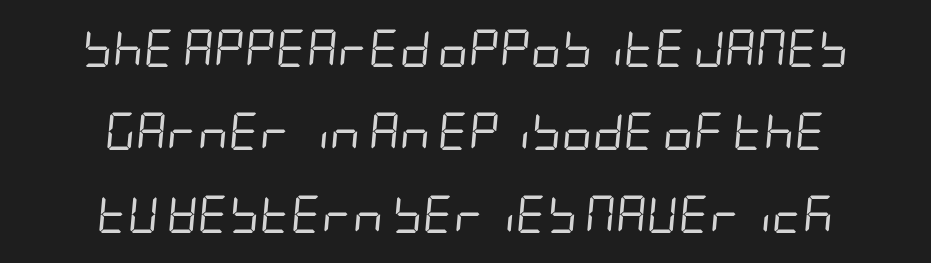
The image shows 38 px regular-weight, condensed type, italic (leaning right); set centered, loose line spacing (2.19x), normal letter spacing, not underlined; low stroke contrast and a large x-height.
